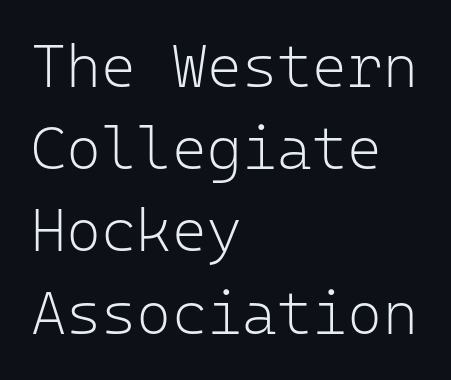
{"serif": "no", "italic": "no", "bold": "no", "weight": "light", "width": "normal", "stroke_contrast": "low", "x_height": "medium", "monospaced": "yes", "underline": "no", "align": "left", "line_spacing": "normal", "line_spacing_ratio": 1.37, "letter_spacing": "normal", "letter_spacing_em": 0.0, "glyph_px": 60}
